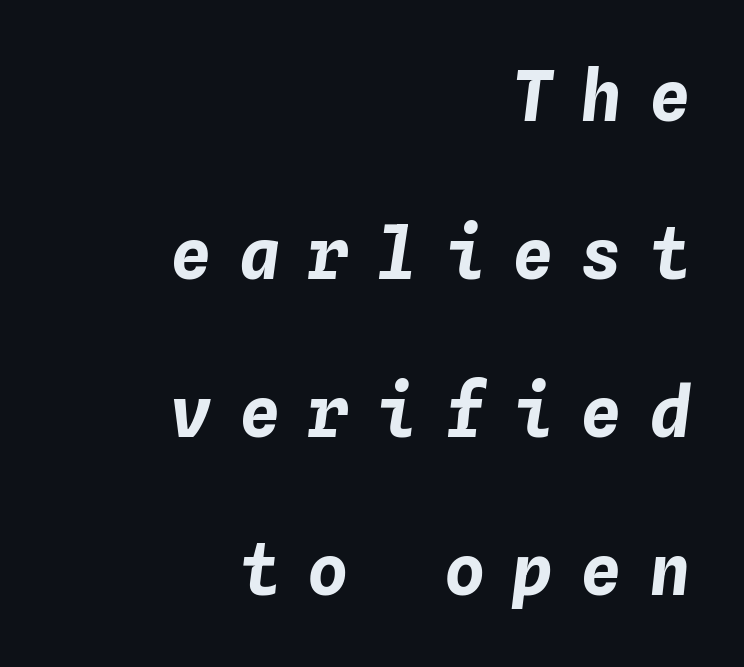
Q: Is the text bold? A: Yes.
Q: Is the text italic (slanted)? A: Yes, it leans right by about 4 degrees.
Q: Is the text underlined? A: No.
Q: How is the paragraph aligned? A: Right-aligned.
Q: Is the spacing between letters normal or unusually wide? A: Unusually wide.
Q: Is the spacing between lines tight, normal or loose? A: Loose.
Q: Width (condensed, normal, or wide)? A: Normal.
Q: Stroke contrast? A: Low.
Q: x-height? A: Medium.
Q: Monospaced? A: Yes.
